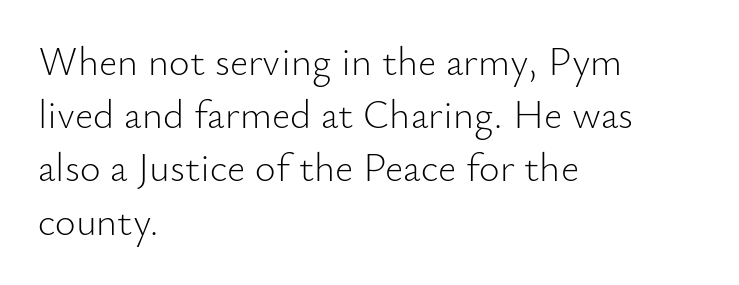
Short and long lines alike share a common starting point at left. The passage shown has conventional tracking throughout. These lines are rendered in a variable-pitch font. Reading down the column, the eye jumps a familiar distance to each next line. Font category for this specimen: sans-serif. Unlike italic type, these characters show no tilt at all.
